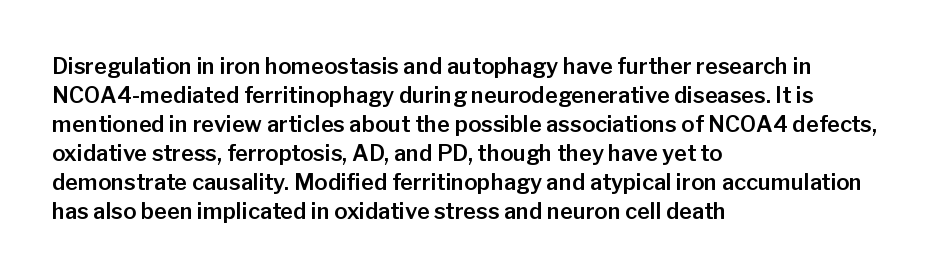
The image shows 22 px text type, upright; set left-aligned, normal line spacing (1.32x), normal letter spacing, not underlined.
